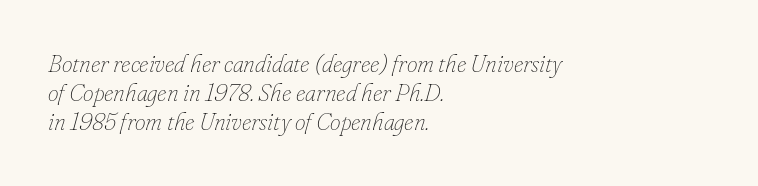
{"italic": "yes", "lean": "right", "slant_degrees": 16, "bold": "no", "underline": "no", "align": "left", "line_spacing_ratio": 1.21, "letter_spacing": "normal", "letter_spacing_em": 0.0, "glyph_px": 24}
